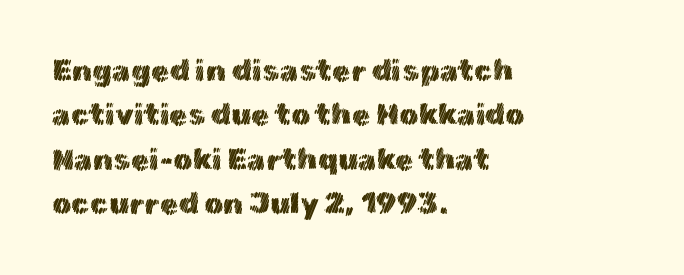
Q: Is the text italic (slanted)? A: No, it is upright.
Q: Is the text underlined? A: No.
Q: How is the paragraph aligned? A: Left-aligned.
Q: Is the spacing between letters normal or unusually wide? A: Normal.
Q: Is the spacing between lines tight, normal or loose? A: Normal.
Q: Width (condensed, normal, or wide)? A: Normal.
Q: x-height? A: Medium.
Q: Monospaced? A: No.
